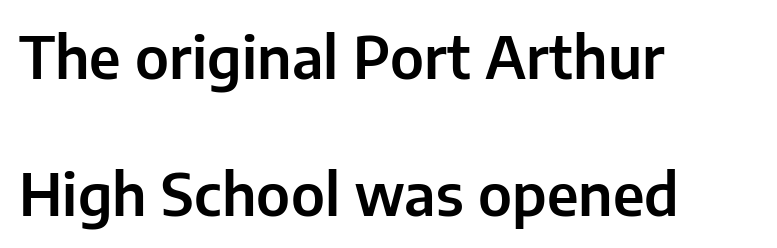
{"serif": "no", "italic": "no", "width": "normal", "stroke_contrast": "low", "x_height": "medium", "monospaced": "no", "underline": "no", "align": "left", "line_spacing": "loose", "line_spacing_ratio": 2.36, "letter_spacing": "normal", "letter_spacing_em": 0.0, "glyph_px": 58}
